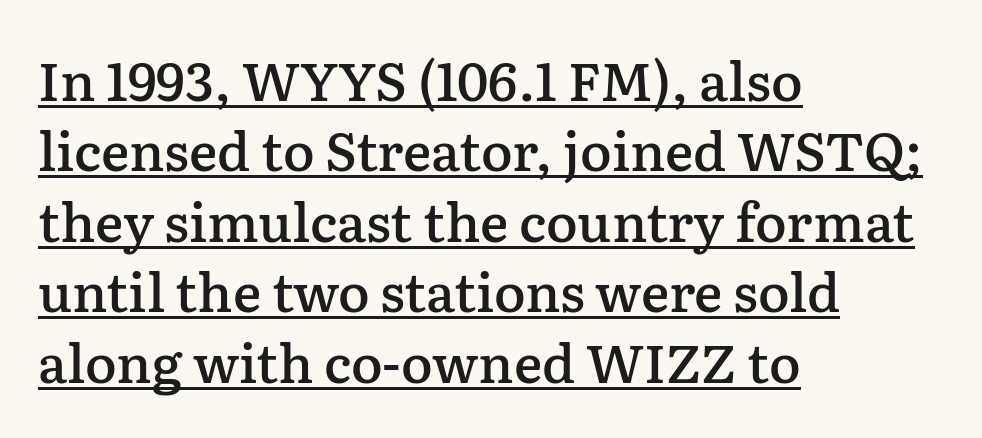
This sample has the flowing, uneven cadence of proportional lettering. A typographer would call this underscored text. Is there much room between lines? A standard amount, neither cramped nor airy. Vertical strokes here are truly vertical. Caption: semibold face, moderately heavy strokes. Characters follow at the spacing the type designer built in.
